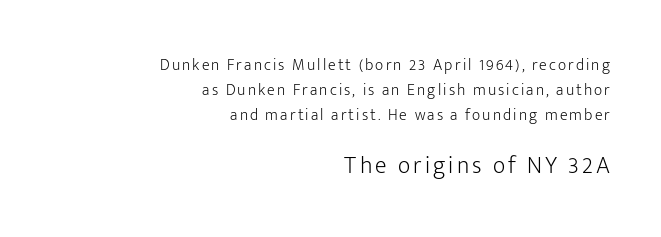
Q: Is the text bold? A: No.
Q: Is the text italic (slanted)? A: No, it is upright.
Q: Is the text underlined? A: No.
Q: How is the paragraph aligned? A: Right-aligned.
Q: Is the spacing between lines tight, normal or loose? A: Normal.
Q: Which block of text is set in a larger size, the first (top) or the second (bottom)? A: The second (bottom) one.
